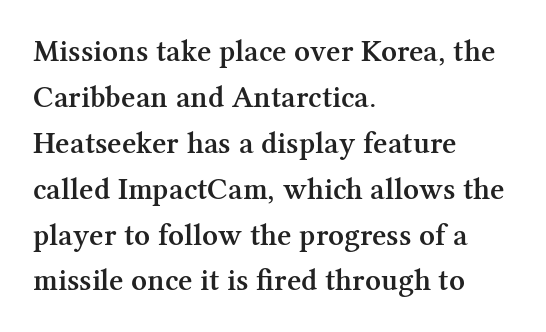
The image shows 31 px semibold serif type, upright; set left-aligned, normal line spacing (1.48x), normal letter spacing, not underlined; medium stroke contrast and a medium x-height.
